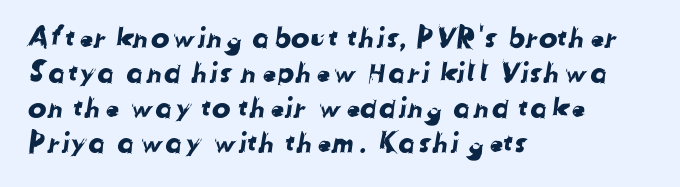
Q: Is the typeface a serif or a sans-serif typeface? A: Sans-serif.
Q: Is the text underlined? A: No.
Q: How is the paragraph aligned? A: Left-aligned.
Q: Is the spacing between letters normal or unusually wide? A: Normal.
Q: Is the spacing between lines tight, normal or loose? A: Normal.
Q: Width (condensed, normal, or wide)? A: Normal.
Q: Stroke contrast? A: Low.
Q: x-height? A: Medium.
Q: Monospaced? A: No.
